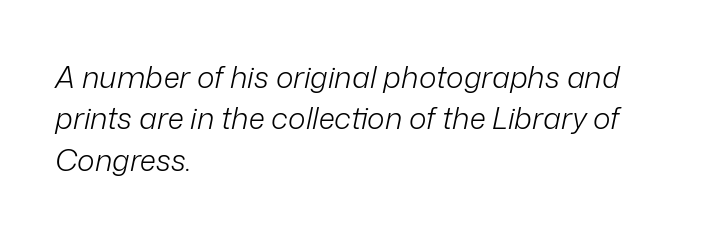
Quick note: underline off. The passage shown is not bold in any degree. If you drew a ruler down the left edge, every line would touch it. Nobody touched the tracking dial on this one. Varying glyph widths throughout — classic text-font behaviour. Whoever set this chose a conventional vertical rhythm.
